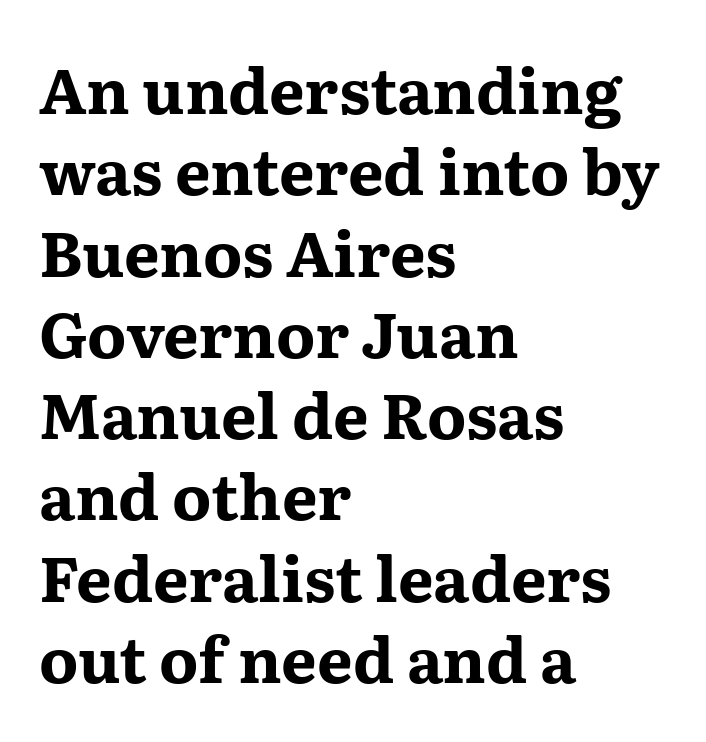
Is the type bold? Yes — the strokes are clearly thick and heavy. The rendering keeps characters at their native spacing. Beneath every word, the page is bare. The typography opts for an upright posture over an oblique one. Letterform terminals end in serifs throughout the passage.
